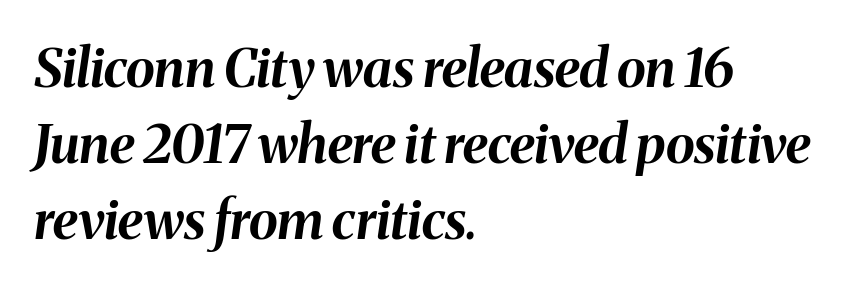
{"italic": "yes", "lean": "right", "slant_degrees": 8, "bold": "yes", "weight": "bold", "width": "normal", "stroke_contrast": "medium", "x_height": "medium", "monospaced": "no", "underline": "no", "align": "left", "line_spacing": "normal", "line_spacing_ratio": 1.43, "letter_spacing": "normal", "letter_spacing_em": 0.0, "glyph_px": 53}
